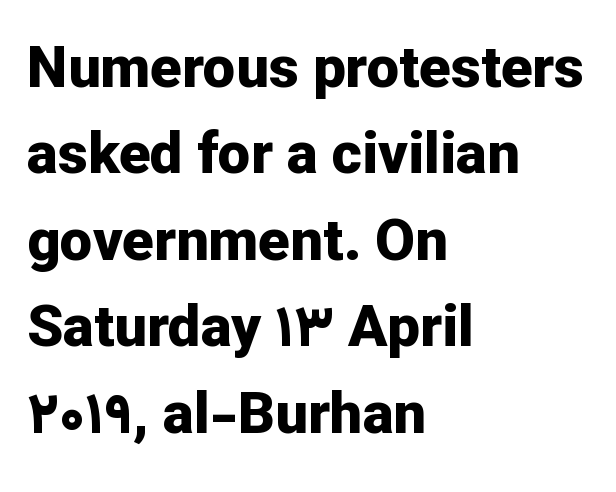
The passage shown is typeset with a sans-serif family. In terms of posture, this sample is upright. Typographic density is high because the face is bold. How are the letters spaced? Ordinarily, with no added tracking. This rendering features lettering with no underline.
